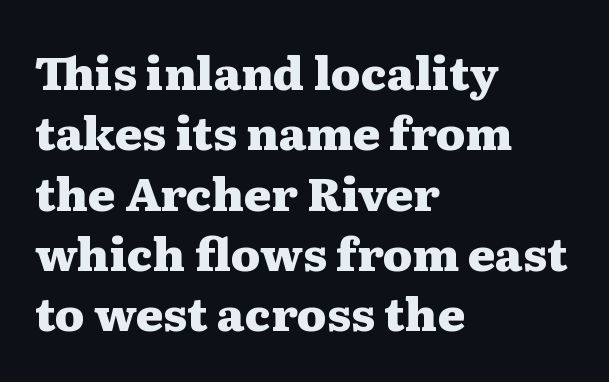
The image shows 46 px heavy, wide serif type, upright; set left-aligned, normal line spacing (1.31x), normal letter spacing, not underlined; medium stroke contrast and a medium x-height.
